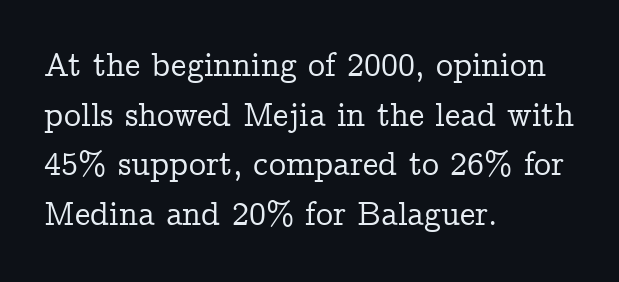
{"serif": "yes", "italic": "no", "width": "normal", "stroke_contrast": "low", "x_height": "medium", "monospaced": "no", "underline": "no", "align": "left", "line_spacing": "normal", "line_spacing_ratio": 1.46, "letter_spacing": "normal", "letter_spacing_em": 0.0, "glyph_px": 34}
